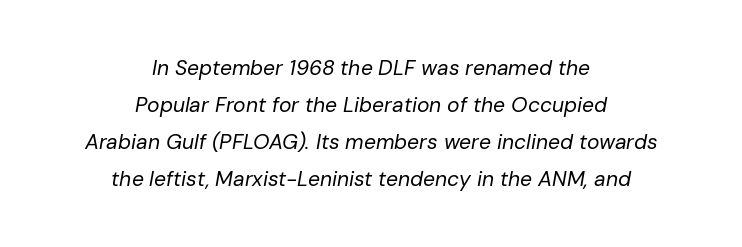
The image shows 21 px text type, italic (leaning right); set centered, line spacing 1.76x, normal letter spacing, not underlined.
